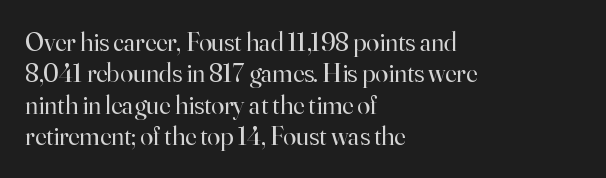
{"italic": "no", "bold": "no", "underline": "no", "align": "left", "line_spacing_ratio": 1.21, "letter_spacing": "normal", "letter_spacing_em": 0.0, "glyph_px": 26}
